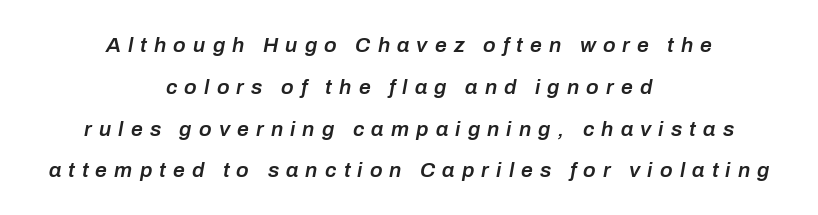
Q: Is the text bold? A: Semi-bold.
Q: Is the text italic (slanted)? A: Yes, it leans right by about 10 degrees.
Q: Is the text underlined? A: No.
Q: How is the paragraph aligned? A: Centered.
Q: Is the spacing between letters normal or unusually wide? A: Unusually wide.
Q: Is the spacing between lines tight, normal or loose? A: Loose.
